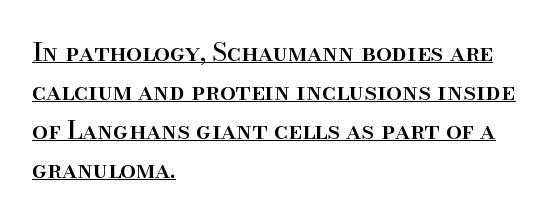
The image shows 25 px text type, upright; set left-aligned, normal line spacing (1.56x), normal letter spacing, underlined.
